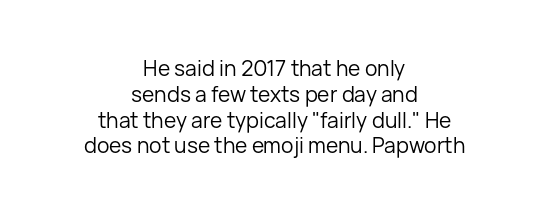
The passage shown is not underscored anywhere. Vertical stems look standard width or narrower in stroke. A student would call this center alignment; a typographer would say set centered. What stands out about the letter spacing? Nothing — it is the standard amount. A roman cut, with each character standing at attention.
